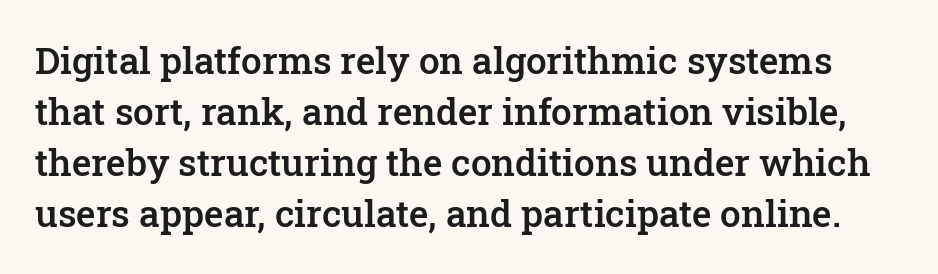
The image shows 37 px semibold serif type, upright; set normal line spacing (1.38x), normal letter spacing, not underlined; low stroke contrast and a medium x-height.
